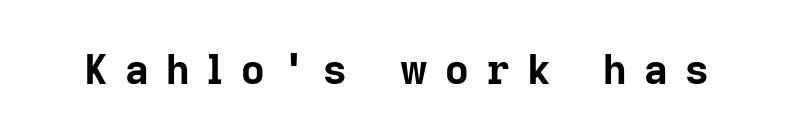
{"serif": "no", "italic": "no", "bold": "yes", "weight": "bold", "width": "normal", "stroke_contrast": "low", "x_height": "medium", "monospaced": "no", "underline": "no", "letter_spacing": "wide", "letter_spacing_em": 0.42, "glyph_px": 41}
